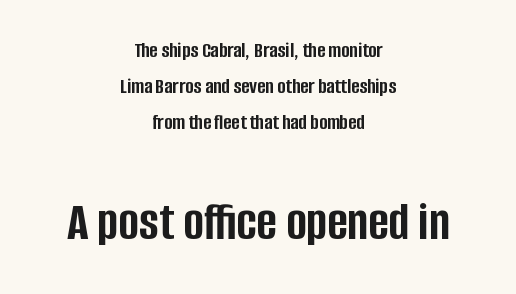
The foot of each line stays bare and open. The setting favours the middle, as headings and verse often do. Spacing verdict: proportional, widths tailored to each character. Each word holds together tightly as a unit, with standard inter-letter gaps. The letters carry no serifs — their stems end cleanly without finishing strokes.
